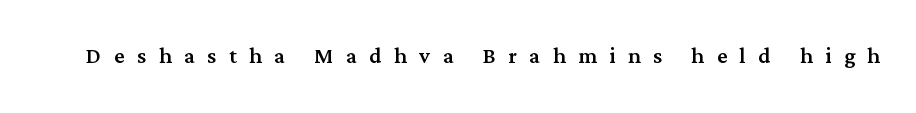
You could only call the tracking loose — the letters float apart. Regarding serifs, this sample has them. Just letters on the line, the space beneath them empty. Each letter keeps its own natural width here, so spacing adapts to shape. Does the lettering tilt? It doesn't — this is upright.
